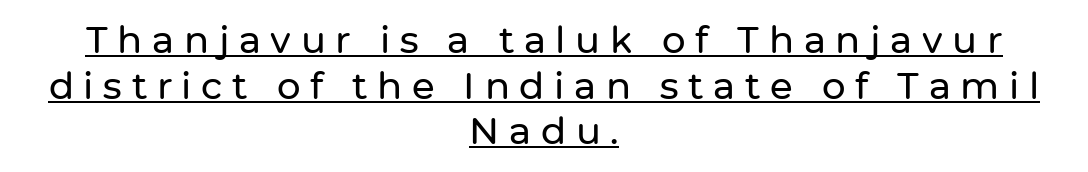
The image shows 37 px sans-serif type, upright; set centered, line spacing 1.23x, unusually wide letter spacing (+0.26 em), underlined; low stroke contrast and a medium x-height.
